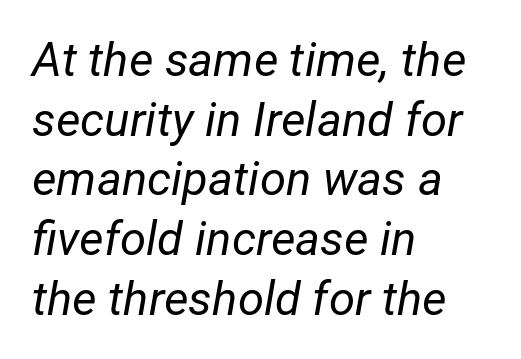
Stem width sits at or under what a default text font uses. Only glyphs here, with clear space below each row. Observe the ordinary spacing: letters are neighbours, not strangers. Line spacing here is normal.
